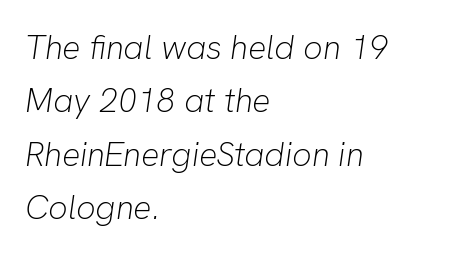
The image shows 34 px light type, italic (leaning right); set left-aligned, normal line spacing (1.57x), normal letter spacing, not underlined; low stroke contrast and a medium x-height.
